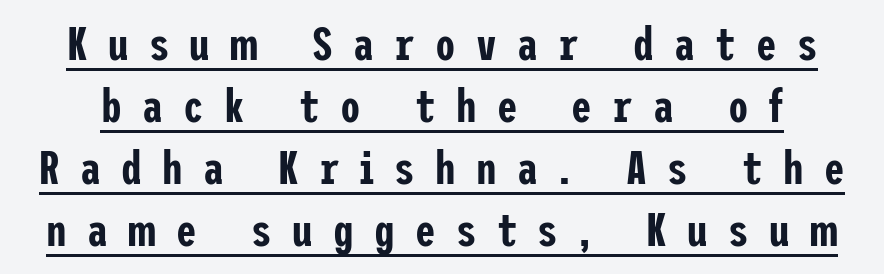
Type style note: lacks serifs. Successive baselines arrive at the customary interval. Decoration check: the copy is underlined. Posture: straight, roman, zero tilt. Characters follow at a spacing far wider than the type designer built in.
